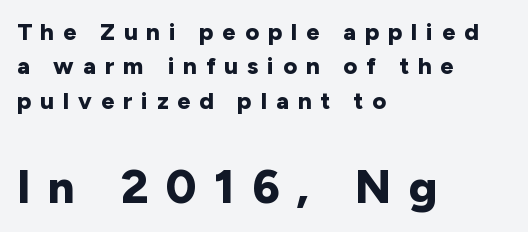
Serifs: no, the terminals of the letterforms are clean. This rendering widens character spacing well past its baseline value. Check the space under the baseline: it is left empty. A classic flush-left, rag-right setting is used for this passage.
